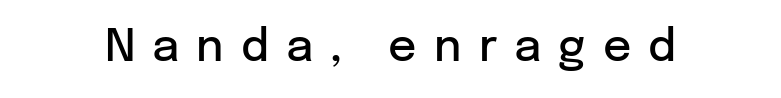
Q: Is the text bold? A: Semi-bold.
Q: Is the text italic (slanted)? A: No, it is upright.
Q: Is the typeface a serif or a sans-serif typeface? A: Sans-serif.
Q: Is the text underlined? A: No.
Q: Is the spacing between letters normal or unusually wide? A: Unusually wide.
Q: Width (condensed, normal, or wide)? A: Normal.
Q: Stroke contrast? A: Low.
Q: x-height? A: Medium.
Q: Monospaced? A: No.
